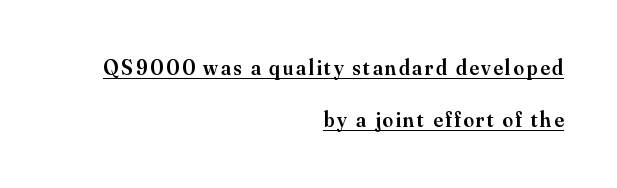
This is the in-between weight designers call semibold or demi. The paragraph shown leans on its right margin. The passage shown stacks its lines with a broad gap. The lettering is marked with a stroke running underneath it. Every stem runs plumb, perpendicular to the baseline.
